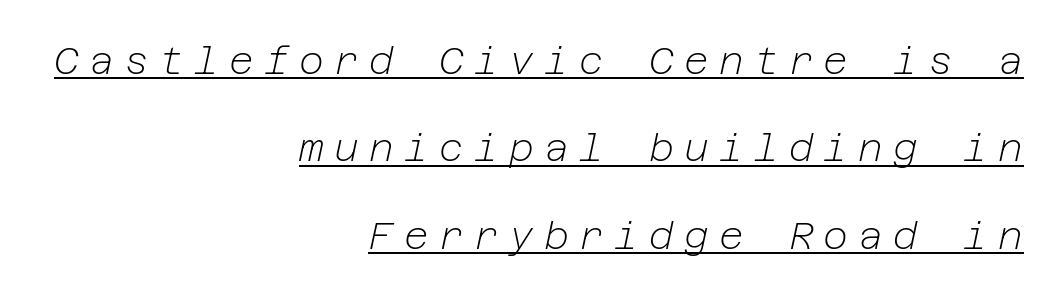
The paragraph shown leans on its right margin. Characters are canted at an angle relative to the baseline's perpendicular. The specimen includes a rule beneath the text block's lines. Stems here are at most as thick as an everyday book face. Vertically, the passage feels expansive, rows floating well apart.
